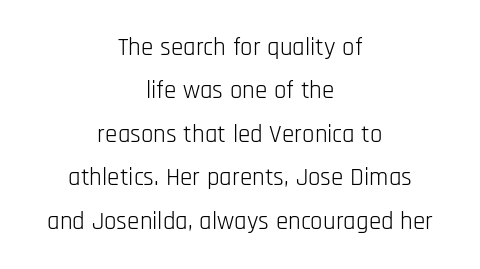
Is there any slant? The stems are plumb. Compared with a flush-left layout, this one balances lines on the center instead. Letter spacing: default. A clean baseline with only descenders dipping below it. Heaviness? Minimal to ordinary, like unemphasized prose.
